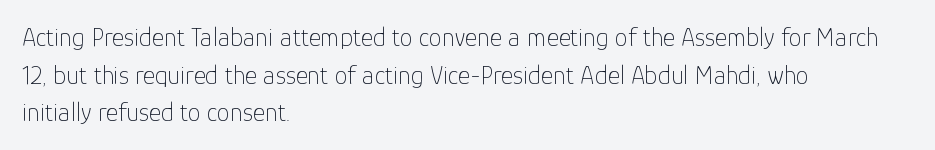
Q: Is the text bold? A: No.
Q: Is the text italic (slanted)? A: No, it is upright.
Q: Is the text underlined? A: No.
Q: How is the paragraph aligned? A: Left-aligned.
Q: Is the spacing between letters normal or unusually wide? A: Normal.
Q: Is the spacing between lines tight, normal or loose? A: Normal.
